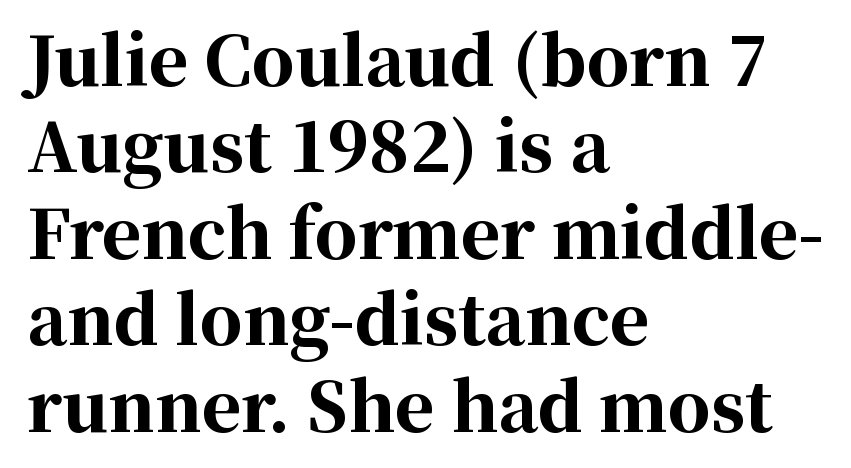
The image shows 67 px bold serif type, upright; set left-aligned, normal line spacing (1.29x), normal letter spacing, not underlined; high stroke contrast and a medium x-height.
